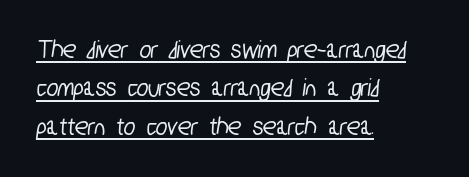
Words appear dense and cohesive because spacing is normal. What's the leading like? Ordinary, nothing unusual. Does the copy run flush right? No — it runs flush left. The specimen includes a rule beneath the text block's lines.
